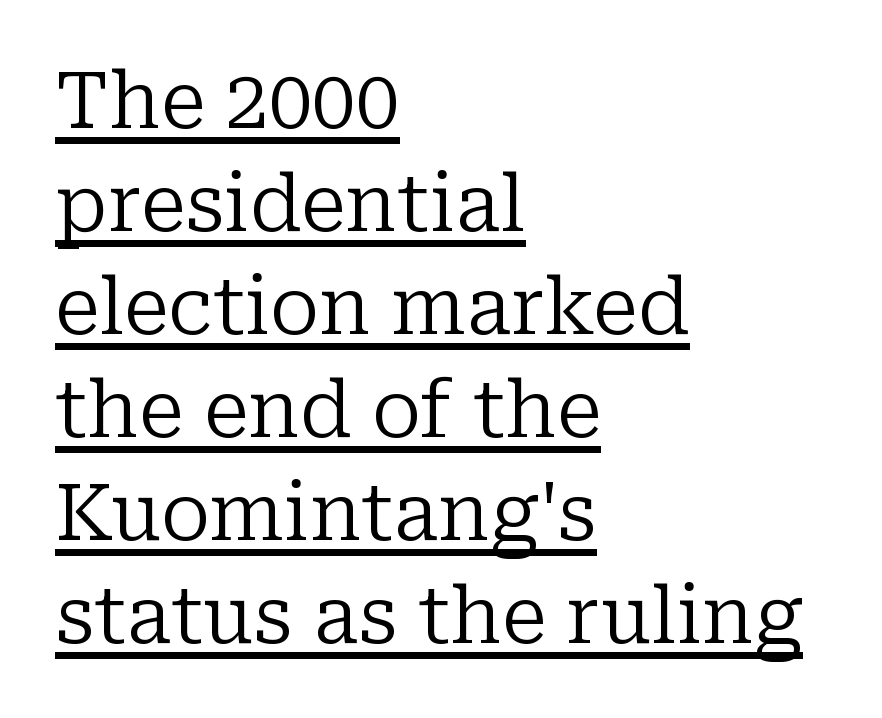
The image shows 78 px regular-weight serif type, upright; set left-aligned, normal line spacing (1.32x), normal letter spacing, underlined; low stroke contrast and a medium x-height.
